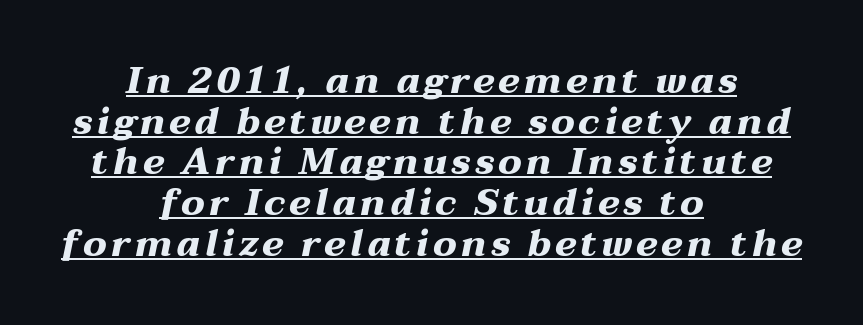
Posture: slanted. Like a heading marked for emphasis, these lines bear an underscore. A dark, heavy texture on the line: the type is bold. Notice how descenders almost collide with the ascenders below — that's tight leading. Short and long lines alike share a common midpoint.
